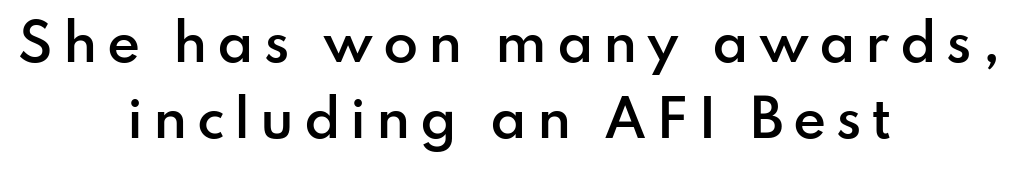
{"serif": "no", "italic": "no", "bold": "semi", "weight": "semibold", "width": "normal", "stroke_contrast": "low", "x_height": "small", "monospaced": "no", "underline": "no", "align": "center", "line_spacing": "normal", "line_spacing_ratio": 1.5, "glyph_px": 51}
